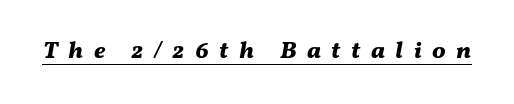
Q: Is the text bold? A: Yes.
Q: Is the text italic (slanted)? A: Yes, it leans right by about 11 degrees.
Q: Is the text underlined? A: Yes.
Q: Is the spacing between letters normal or unusually wide? A: Unusually wide.
